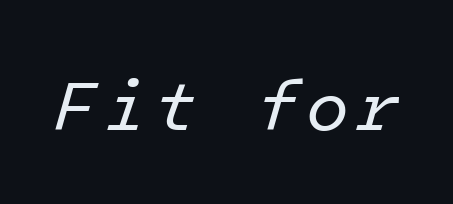
Style check: oblique. Is the stroke heavy? The answer is a plain regular-or-lighter. Quick note: underline off.
